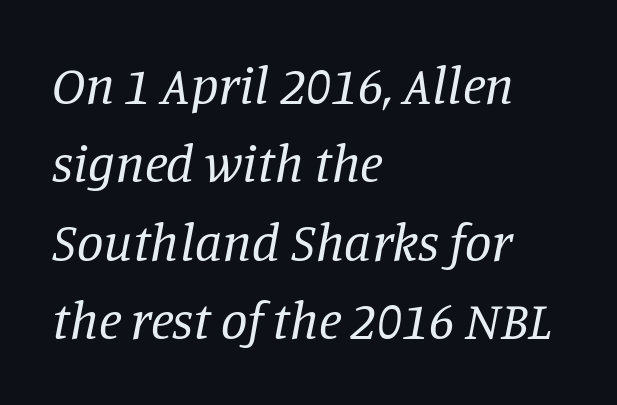
Q: Is the text bold? A: No.
Q: Is the text italic (slanted)? A: Yes, it leans right by about 11 degrees.
Q: Is the typeface a serif or a sans-serif typeface? A: Serif.
Q: Is the text underlined? A: No.
Q: How is the paragraph aligned? A: Left-aligned.
Q: Is the spacing between letters normal or unusually wide? A: Normal.
Q: Is the spacing between lines tight, normal or loose? A: Normal.
Q: Width (condensed, normal, or wide)? A: Normal.
Q: Stroke contrast? A: Low.
Q: x-height? A: Large.
Q: Monospaced? A: No.
